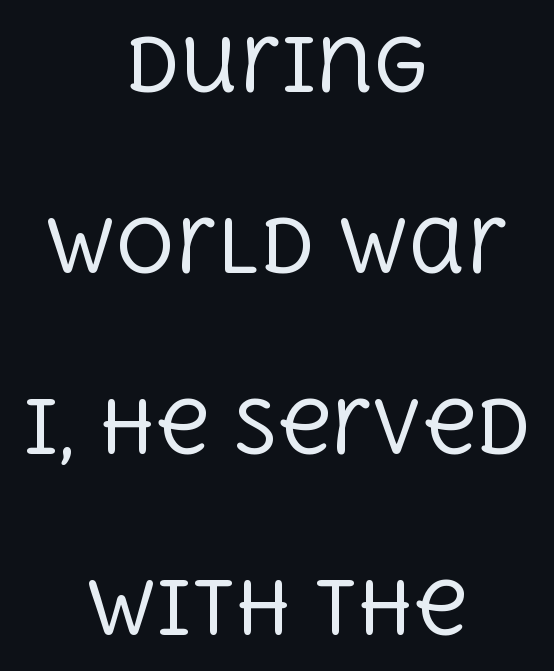
The image shows 73 px regular-weight serif type, upright; set centered, loose line spacing (2.48x), normal letter spacing, not underlined; a large x-height.
